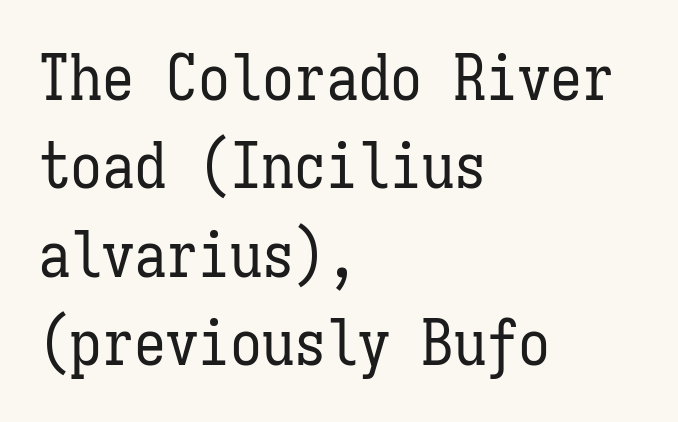
Q: Is the text bold? A: No.
Q: Is the text italic (slanted)? A: No, it is upright.
Q: Is the text underlined? A: No.
Q: How is the paragraph aligned? A: Left-aligned.
Q: Is the spacing between letters normal or unusually wide? A: Normal.
Q: Is the spacing between lines tight, normal or loose? A: Normal.
Q: Width (condensed, normal, or wide)? A: Condensed.
Q: Stroke contrast? A: Low.
Q: x-height? A: Medium.
Q: Monospaced? A: Yes.
